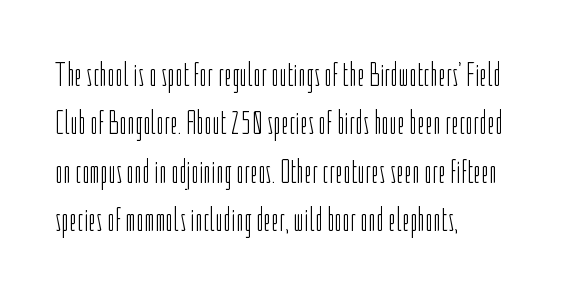
Q: Is the text bold? A: No.
Q: Is the text italic (slanted)? A: No, it is upright.
Q: Is the typeface a serif or a sans-serif typeface? A: Sans-serif.
Q: Is the text underlined? A: No.
Q: How is the paragraph aligned? A: Left-aligned.
Q: Is the spacing between letters normal or unusually wide? A: Normal.
Q: Is the spacing between lines tight, normal or loose? A: Normal.
Q: Width (condensed, normal, or wide)? A: Condensed.
Q: Stroke contrast? A: Low.
Q: x-height? A: Medium.
Q: Monospaced? A: No.
